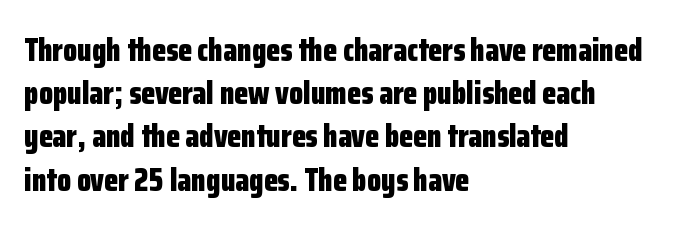
The image shows 32 px bold, condensed sans-serif type, upright; set left-aligned, normal line spacing (1.35x), normal letter spacing, not underlined; low stroke contrast and a medium x-height.
